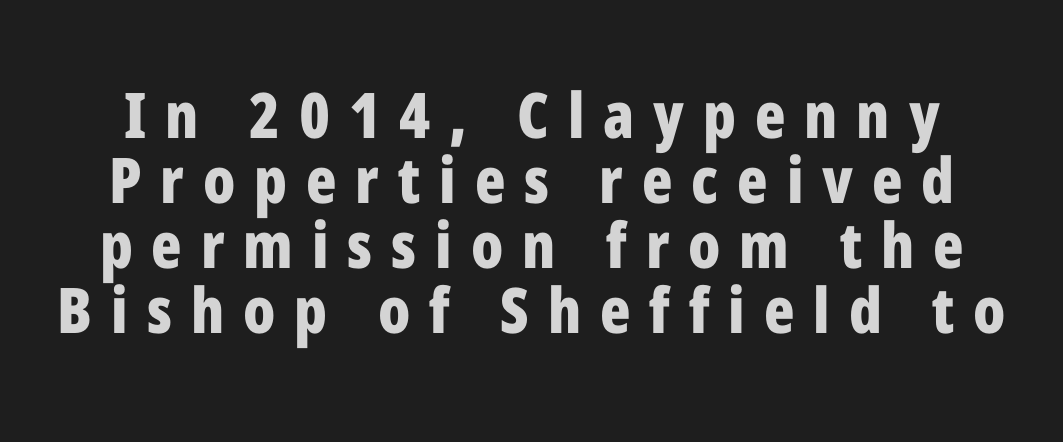
Q: Is the text bold? A: Yes.
Q: Is the text italic (slanted)? A: No, it is upright.
Q: Is the typeface a serif or a sans-serif typeface? A: Sans-serif.
Q: Is the text underlined? A: No.
Q: Is the spacing between letters normal or unusually wide? A: Unusually wide.
Q: Is the spacing between lines tight, normal or loose? A: Tight.
Q: Width (condensed, normal, or wide)? A: Condensed.
Q: Stroke contrast? A: Low.
Q: x-height? A: Medium.
Q: Monospaced? A: No.
